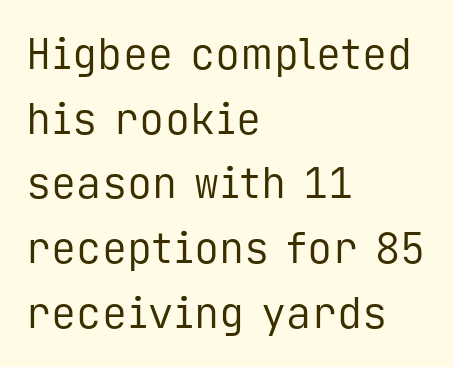
The image shows 42 px regular-weight sans-serif type, upright, monospaced; set left-aligned, normal line spacing (1.54x), normal letter spacing, not underlined; low stroke contrast and a medium x-height.
